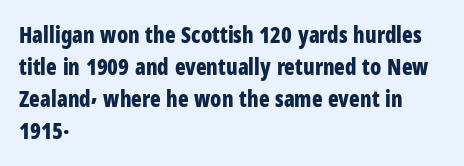
{"italic": "no", "bold": "yes", "underline": "no", "align": "left", "line_spacing": "normal", "line_spacing_ratio": 1.46, "letter_spacing": "normal", "letter_spacing_em": 0.0, "glyph_px": 22}
